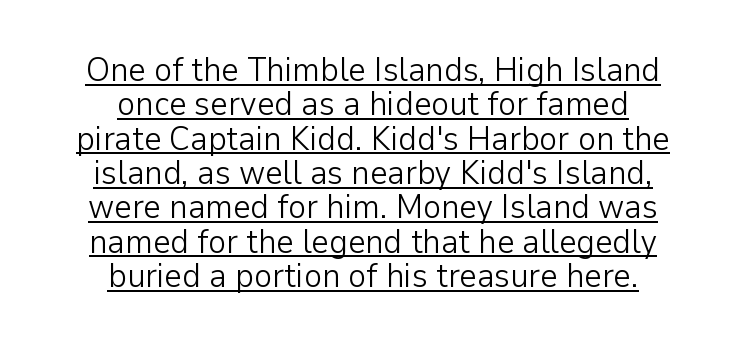
Q: Is the text bold? A: No.
Q: Is the text italic (slanted)? A: No, it is upright.
Q: Is the typeface a serif or a sans-serif typeface? A: Sans-serif.
Q: Is the text underlined? A: Yes.
Q: How is the paragraph aligned? A: Centered.
Q: Is the spacing between letters normal or unusually wide? A: Normal.
Q: Is the spacing between lines tight, normal or loose? A: Tight.
Q: Width (condensed, normal, or wide)? A: Normal.
Q: Stroke contrast? A: Low.
Q: x-height? A: Medium.
Q: Monospaced? A: No.
